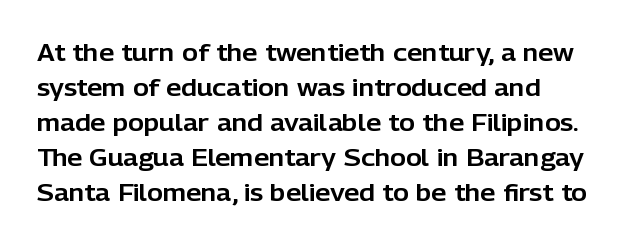
{"italic": "no", "underline": "no", "align": "left", "line_spacing": "normal", "line_spacing_ratio": 1.46, "letter_spacing": "normal", "letter_spacing_em": 0.0, "glyph_px": 24}
